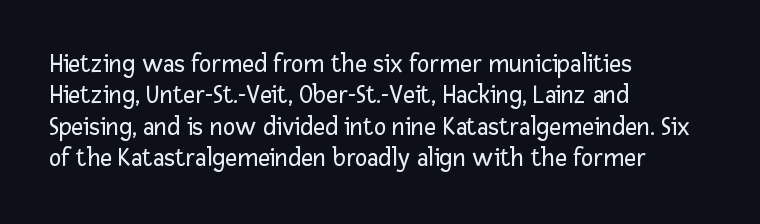
{"italic": "no", "bold": "no", "underline": "no", "align": "left", "line_spacing_ratio": 1.21, "letter_spacing": "normal", "letter_spacing_em": 0.0, "glyph_px": 26}
